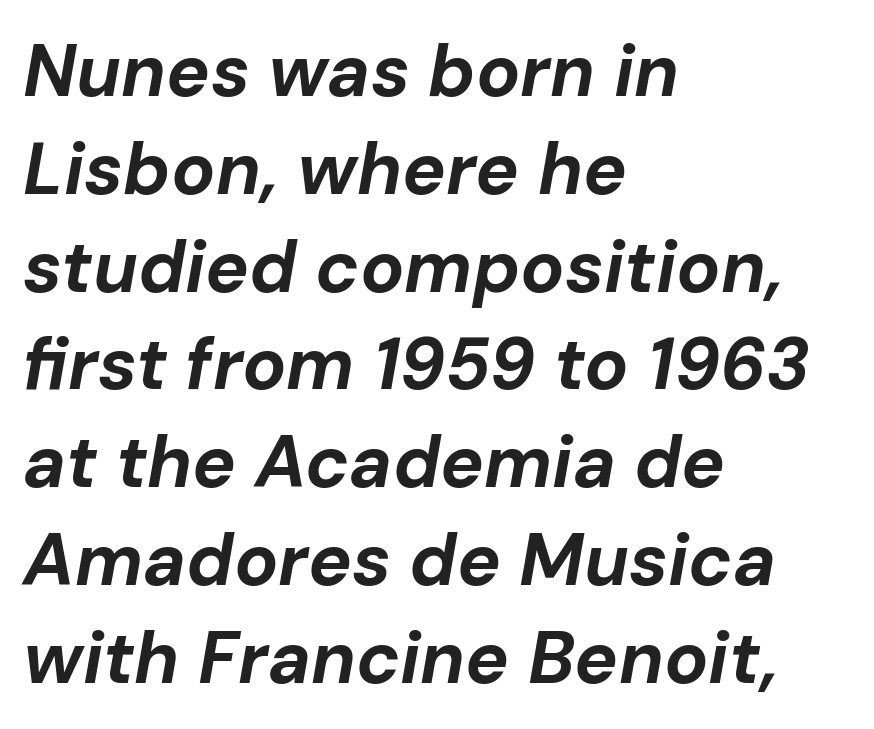
Which margin do the lines hug? The left one — the right edge is uneven. Think of a printed novel: that variable character pitch is what you see here. Unmarked baselines from the first word to the last. The face used here is rendered with its standard letterfit. This block has exactly the height ordinary leading produces. When letters slant like this, we call the style italic.
